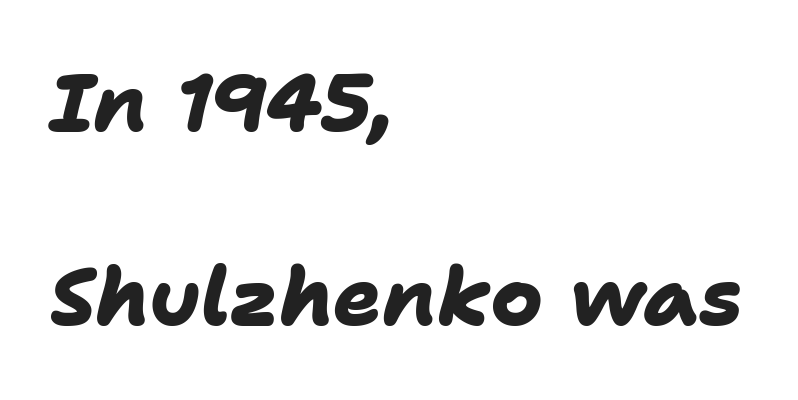
{"serif": "no", "bold": "yes", "weight": "heavy", "width": "normal", "stroke_contrast": "low", "x_height": "medium", "monospaced": "no", "underline": "no", "align": "left", "line_spacing": "loose", "line_spacing_ratio": 2.42, "letter_spacing": "normal", "letter_spacing_em": 0.0, "glyph_px": 80}
